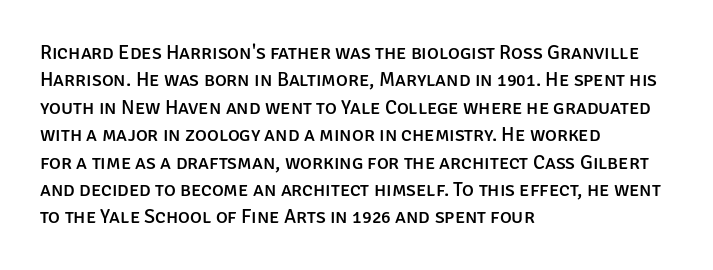
{"italic": "no", "underline": "no", "align": "left", "line_spacing": "normal", "line_spacing_ratio": 1.37, "letter_spacing": "normal", "letter_spacing_em": 0.0, "glyph_px": 20}
